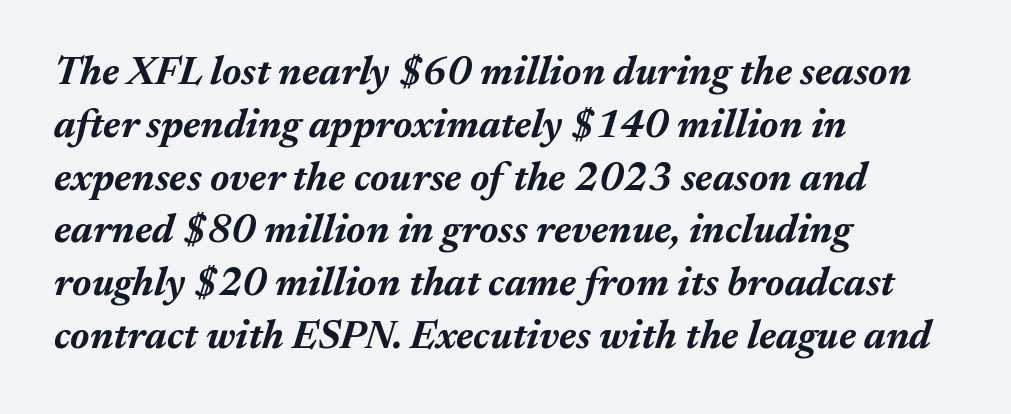
Q: Is the text bold? A: Yes.
Q: Is the text italic (slanted)? A: Yes, it leans right by about 17 degrees.
Q: Is the text underlined? A: No.
Q: How is the paragraph aligned? A: Left-aligned.
Q: Is the spacing between letters normal or unusually wide? A: Normal.
Q: Is the spacing between lines tight, normal or loose? A: Normal.
Q: Width (condensed, normal, or wide)? A: Normal.
Q: Stroke contrast? A: Medium.
Q: x-height? A: Medium.
Q: Monospaced? A: No.
